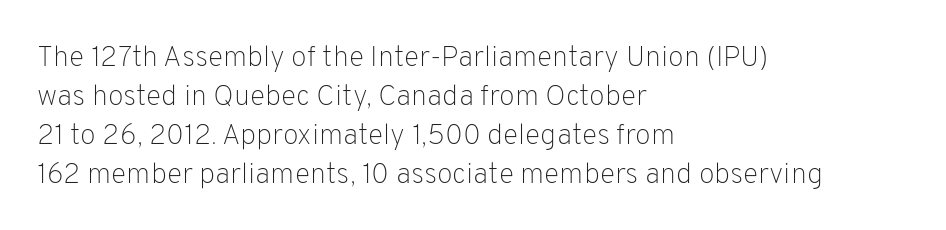
Normally led — the rows are evenly, conventionally spaced. Is the type heavy? It reads as light-to-regular instead. A roman cut, with each character standing at attention. Here the designer chose a conventional face with non-uniform glyph widths. Type style note: lacks serifs. Any mark beneath the type? The region is blank.
